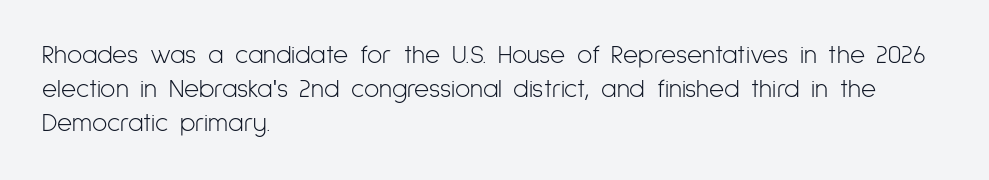
{"italic": "no", "bold": "no", "underline": "no", "align": "left", "line_spacing": "normal", "line_spacing_ratio": 1.31, "letter_spacing": "normal", "letter_spacing_em": 0.0, "glyph_px": 26}
